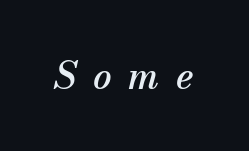
{"serif": "yes", "italic": "yes", "lean": "right", "slant_degrees": 13, "width": "normal", "stroke_contrast": "medium", "x_height": "small", "monospaced": "no", "underline": "no", "letter_spacing": "wide", "letter_spacing_em": 0.45, "glyph_px": 37}
